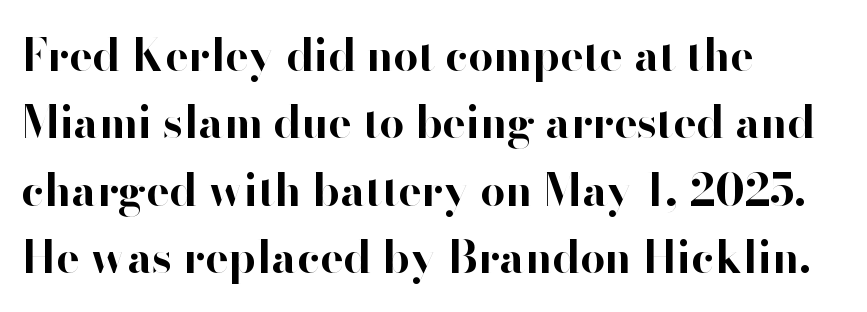
{"serif": "no", "italic": "no", "bold": "yes", "weight": "bold", "width": "normal", "stroke_contrast": "high", "x_height": "small", "monospaced": "no", "underline": "no", "align": "left", "line_spacing": "normal", "line_spacing_ratio": 1.53, "letter_spacing": "normal", "letter_spacing_em": 0.0, "glyph_px": 44}
